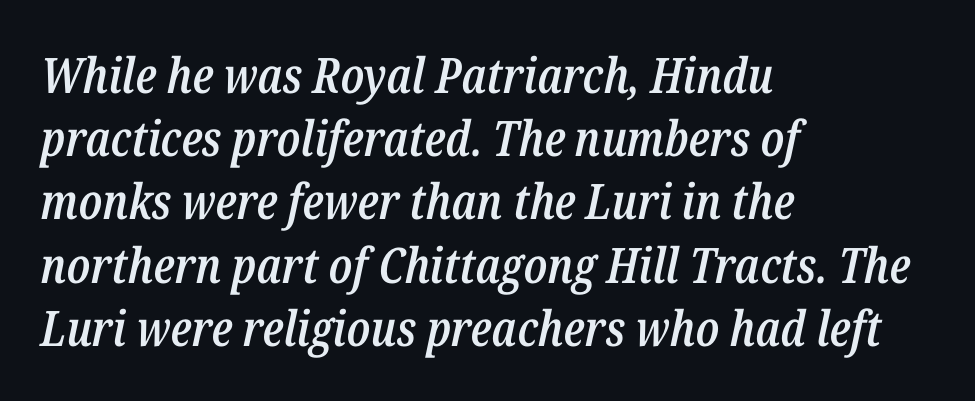
{"italic": "yes", "lean": "right", "slant_degrees": 12, "bold": "semi", "weight": "semibold", "width": "condensed", "stroke_contrast": "low", "x_height": "medium", "monospaced": "no", "underline": "no", "align": "left", "line_spacing": "normal", "line_spacing_ratio": 1.29, "letter_spacing": "normal", "letter_spacing_em": 0.0, "glyph_px": 49}
